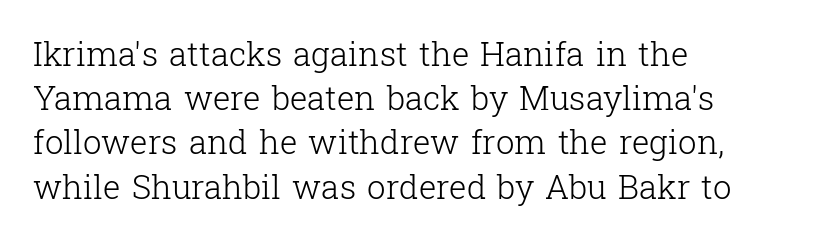
Q: Is the text bold? A: No.
Q: Is the text italic (slanted)? A: No, it is upright.
Q: Is the typeface a serif or a sans-serif typeface? A: Serif.
Q: Is the text underlined? A: No.
Q: How is the paragraph aligned? A: Left-aligned.
Q: Is the spacing between letters normal or unusually wide? A: Normal.
Q: Is the spacing between lines tight, normal or loose? A: Normal.
Q: Width (condensed, normal, or wide)? A: Normal.
Q: Stroke contrast? A: Low.
Q: x-height? A: Medium.
Q: Monospaced? A: No.
